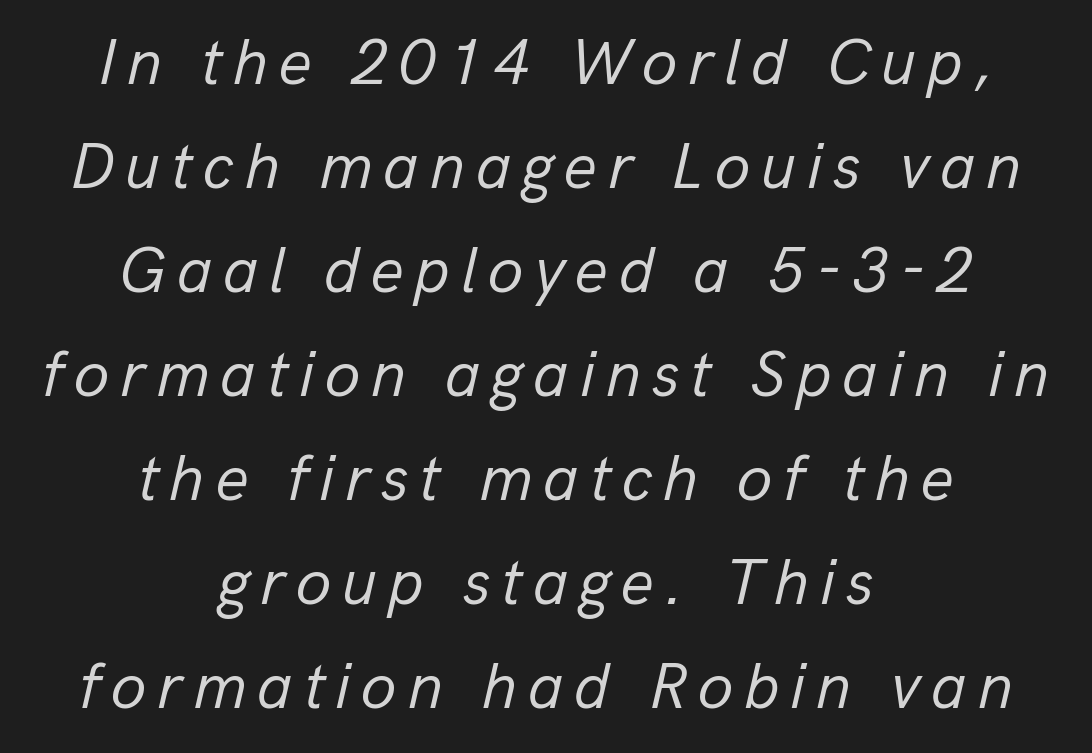
Character widths vary here, with narrow letters taking less room than wide ones. Regular leading. The baseline area is clear. An italicized treatment has been applied to the whole sample. The rag falls on both sides of this text block equally. Vertical stems look standard width or narrower in stroke.
